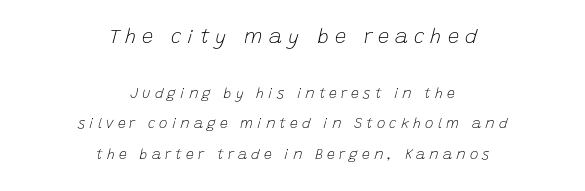
{"italic": "yes", "lean": "right", "slant_degrees": 15, "bold": "no", "underline": "no", "align": "center", "line_spacing": "loose", "line_spacing_ratio": 2.16, "letter_spacing": "wide", "letter_spacing_em": 0.3, "larger_block": "first", "size_ratio": 1.43, "glyph_px": 20}
